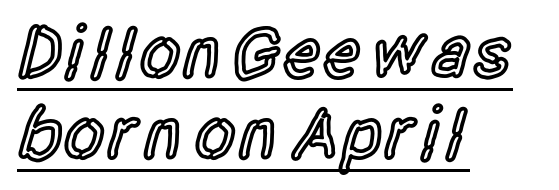
The image shows 75 px semibold, condensed sans-serif type; set left-aligned, tight line spacing (1.08x), normal letter spacing, underlined; a large x-height.
